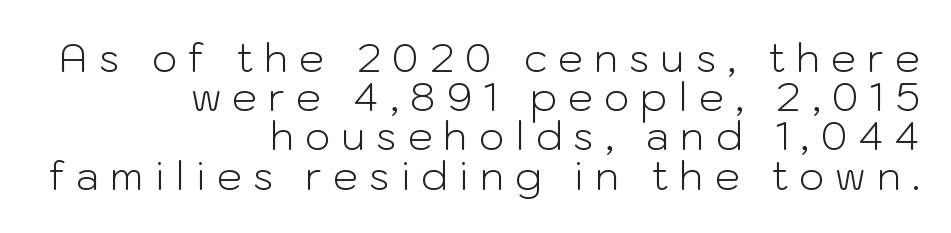
{"serif": "no", "italic": "no", "bold": "no", "weight": "light", "width": "normal", "stroke_contrast": "low", "x_height": "medium", "monospaced": "no", "underline": "no", "align": "right", "line_spacing": "tight", "line_spacing_ratio": 0.98, "letter_spacing": "wide", "letter_spacing_em": 0.27, "glyph_px": 40}
